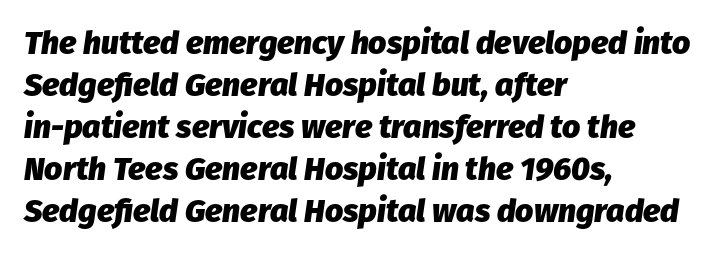
{"italic": "yes", "lean": "right", "slant_degrees": 8, "bold": "yes", "weight": "heavy", "width": "normal", "stroke_contrast": "low", "x_height": "medium", "monospaced": "no", "underline": "no", "align": "left", "line_spacing": "normal", "line_spacing_ratio": 1.31, "letter_spacing": "normal", "letter_spacing_em": 0.0, "glyph_px": 32}
